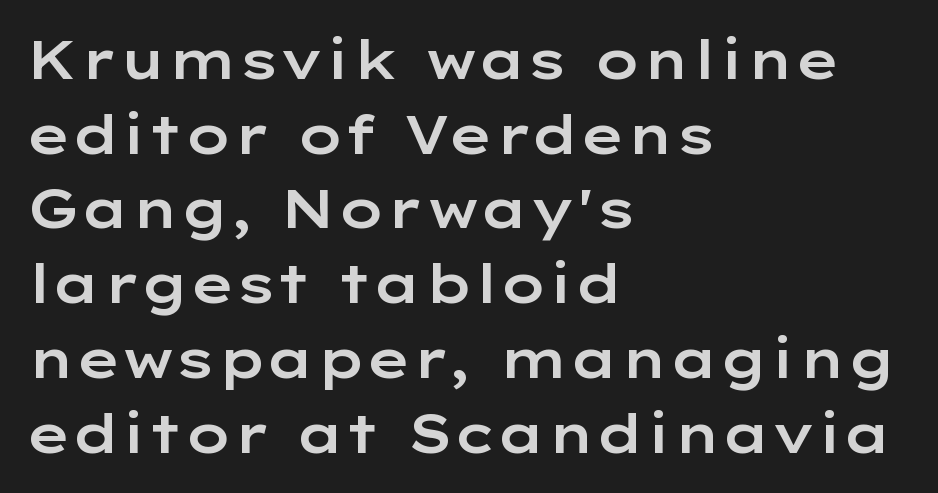
{"serif": "no", "italic": "no", "width": "wide", "stroke_contrast": "low", "x_height": "medium", "monospaced": "no", "underline": "no", "align": "left", "line_spacing": "normal", "line_spacing_ratio": 1.41, "letter_spacing": "normal", "letter_spacing_em": 0.0, "glyph_px": 53}
